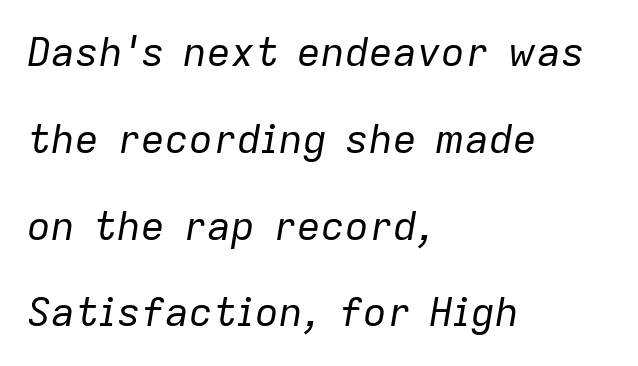
{"italic": "yes", "lean": "right", "slant_degrees": 9, "bold": "no", "weight": "regular", "width": "normal", "stroke_contrast": "low", "x_height": "medium", "monospaced": "no", "underline": "no", "align": "left", "line_spacing": "loose", "line_spacing_ratio": 2.17, "letter_spacing": "normal", "letter_spacing_em": 0.0, "glyph_px": 40}
